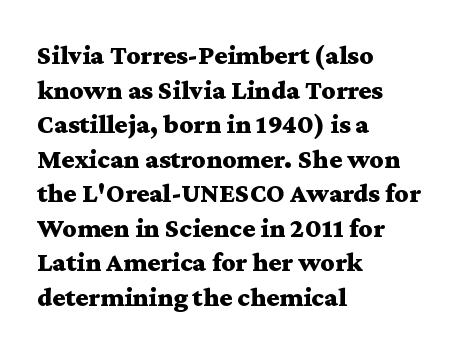
The image shows 27 px bold type, upright; set left-aligned, normal line spacing (1.28x), normal letter spacing, not underlined.
